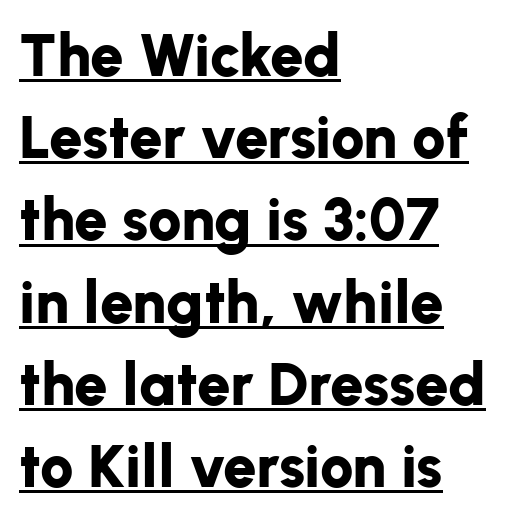
{"serif": "no", "italic": "no", "bold": "yes", "weight": "bold", "width": "normal", "stroke_contrast": "low", "x_height": "medium", "monospaced": "no", "underline": "yes", "align": "left", "line_spacing": "normal", "line_spacing_ratio": 1.37, "letter_spacing": "normal", "letter_spacing_em": 0.0, "glyph_px": 60}
